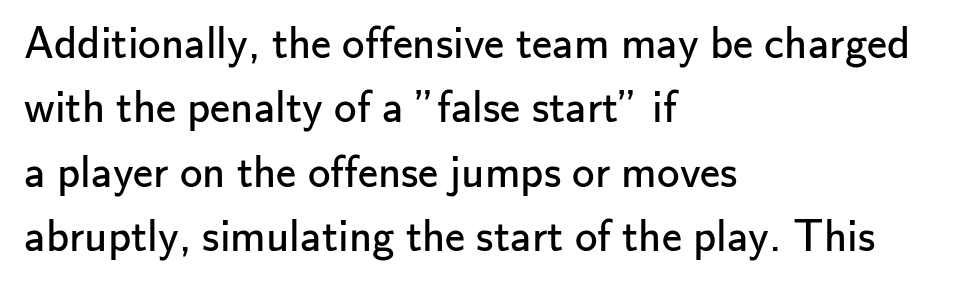
The image shows 45 px regular-weight sans-serif type, upright; set left-aligned, normal line spacing (1.43x), normal letter spacing, not underlined; low stroke contrast and a small x-height.
